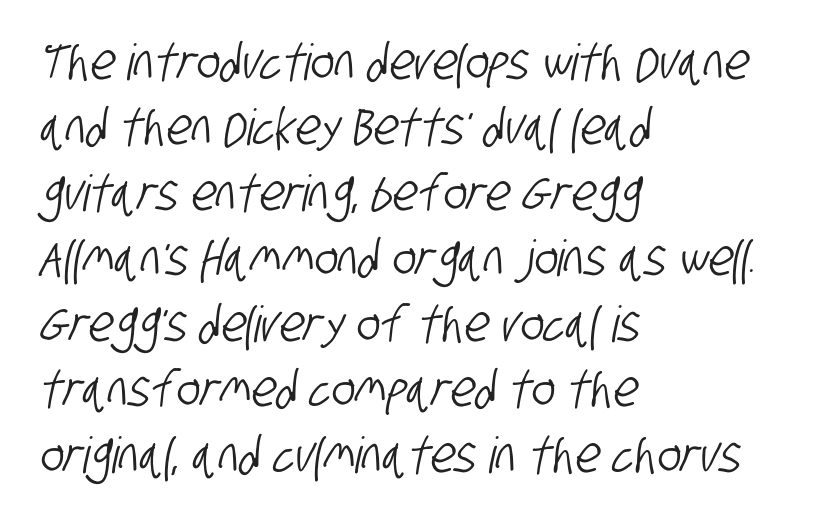
The image shows 50 px condensed sans-serif type; set left-aligned, normal line spacing (1.31x), normal letter spacing, not underlined; low stroke contrast and a large x-height.
